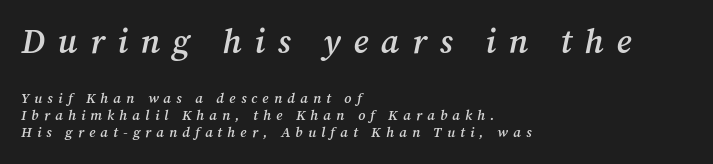
Q: Is the text bold? A: Semi-bold.
Q: Is the text italic (slanted)? A: Yes, it leans right by about 12 degrees.
Q: Is the typeface a serif or a sans-serif typeface? A: Serif.
Q: Is the text underlined? A: No.
Q: How is the paragraph aligned? A: Left-aligned.
Q: Is the spacing between letters normal or unusually wide? A: Unusually wide.
Q: Which block of text is set in a larger size, the first (top) or the second (bottom)? A: The first (top) one.
Q: Width (condensed, normal, or wide)? A: Normal.
Q: Stroke contrast? A: Medium.
Q: x-height? A: Medium.
Q: Monospaced? A: No.
